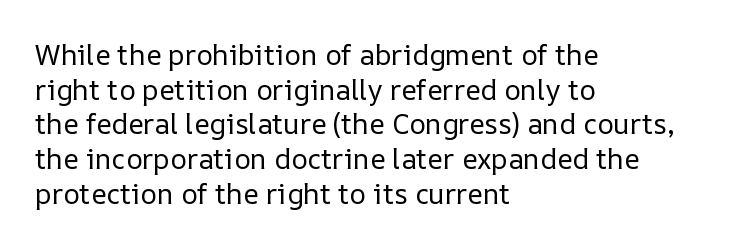
Q: Is the text bold? A: No.
Q: Is the text italic (slanted)? A: No, it is upright.
Q: Is the text underlined? A: No.
Q: How is the paragraph aligned? A: Left-aligned.
Q: Is the spacing between letters normal or unusually wide? A: Normal.
Q: Width (condensed, normal, or wide)? A: Normal.
Q: Stroke contrast? A: Low.
Q: x-height? A: Medium.
Q: Monospaced? A: No.
